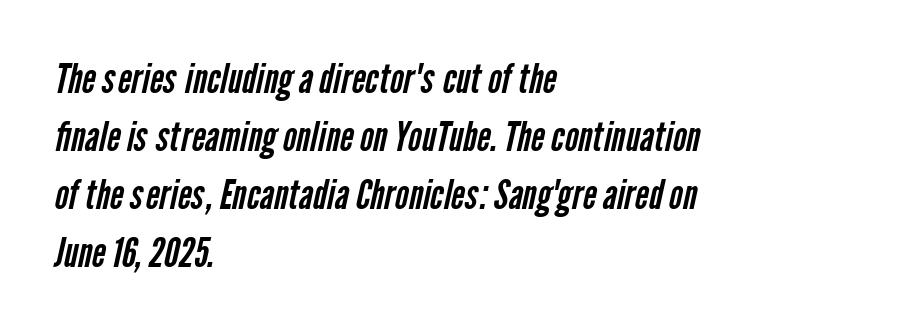
{"serif": "no", "bold": "no", "weight": "regular", "width": "condensed", "stroke_contrast": "low", "x_height": "medium", "monospaced": "no", "underline": "no", "align": "left", "line_spacing": "normal", "line_spacing_ratio": 1.38, "letter_spacing": "normal", "letter_spacing_em": 0.0, "glyph_px": 42}
